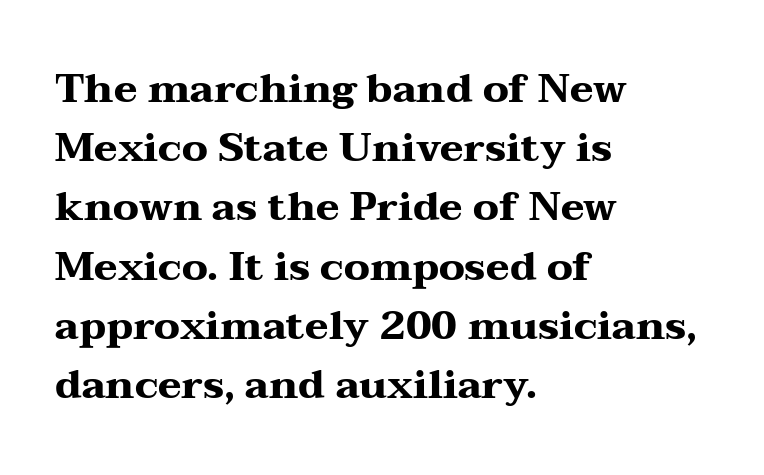
{"serif": "yes", "italic": "no", "bold": "yes", "weight": "heavy", "width": "wide", "stroke_contrast": "medium", "x_height": "medium", "monospaced": "no", "underline": "no", "align": "left", "line_spacing": "normal", "line_spacing_ratio": 1.48, "letter_spacing": "normal", "letter_spacing_em": 0.0, "glyph_px": 40}
